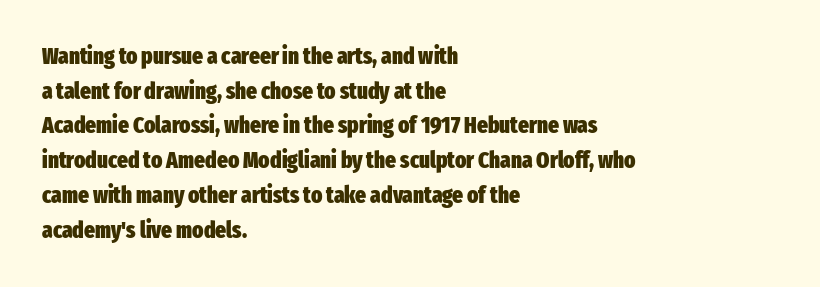
Q: Is the text bold? A: Yes.
Q: Is the text italic (slanted)? A: No, it is upright.
Q: Is the text underlined? A: No.
Q: How is the paragraph aligned? A: Left-aligned.
Q: Is the spacing between letters normal or unusually wide? A: Normal.
Q: Is the spacing between lines tight, normal or loose? A: Normal.
